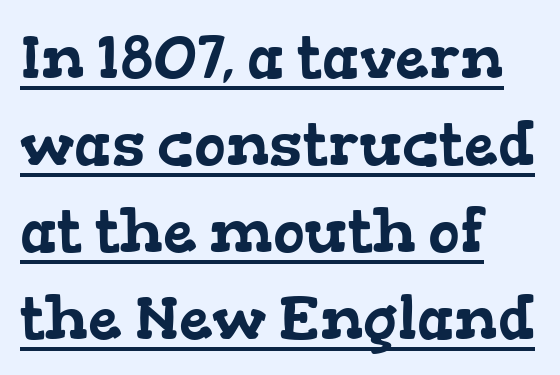
The image shows 60 px wide serif type; set left-aligned, normal line spacing (1.45x), normal letter spacing, underlined; low stroke contrast and a medium x-height.
